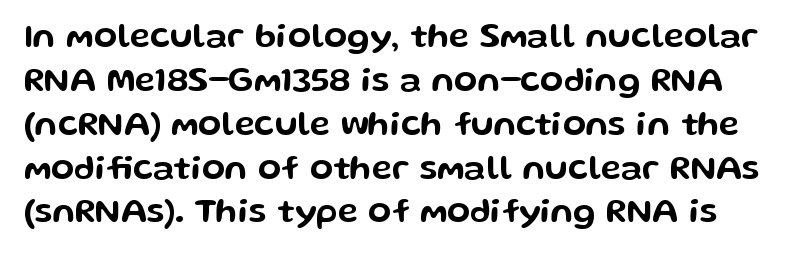
The image shows 34 px wide sans-serif type, upright; set normal line spacing (1.29x), normal letter spacing, not underlined; low stroke contrast and a medium x-height.
